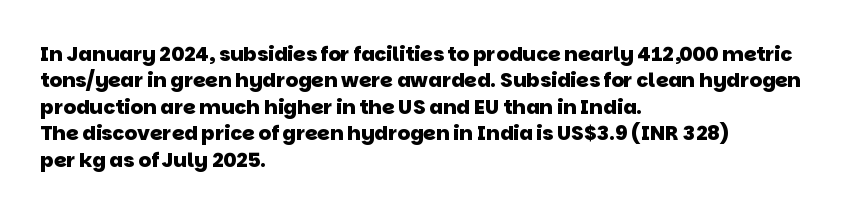
The image shows 20 px bold type; set left-aligned, normal line spacing (1.32x), normal letter spacing, not underlined.
